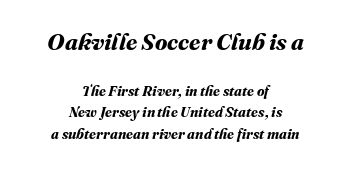
{"bold": "yes", "underline": "no", "align": "center", "line_spacing": "normal", "line_spacing_ratio": 1.57, "letter_spacing": "normal", "letter_spacing_em": 0.0, "larger_block": "first", "size_ratio": 1.64, "glyph_px": 23}
